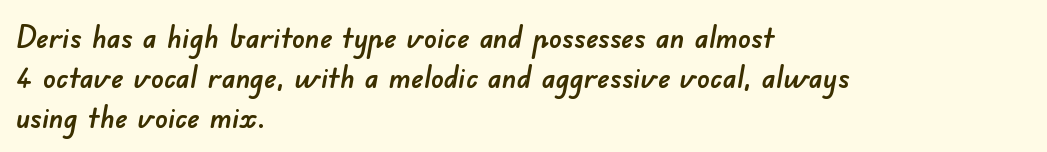
The designer left line spacing at the default. Do the characters align in a grid? No, the font is proportional. Each line starts at the same left margin while the right side varies. Tracking here is standard; glyphs follow each other at the usual distance. This sample uses a sans-serif face. Descenders hang freely into open space.
